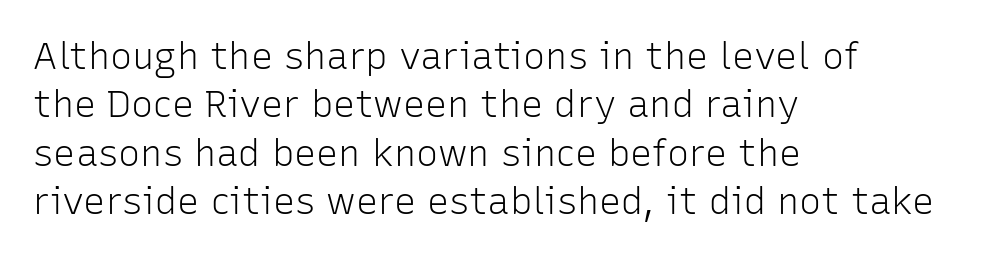
This is the regular roman posture of the typeface. Counters stay open thanks to moderate or lighter strokes. Anything drawn beneath the words? Only blank space. One-word summary of the alignment: left.
